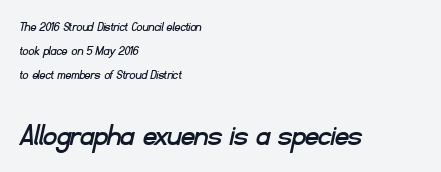
Observe the absence of serifs on each vertical stroke in this sample. Larger block? The one below; the one above is distinctly smaller. Is this a fixed-width face? No — the glyphs have proportional, varying widths. The baseline area is clear.
